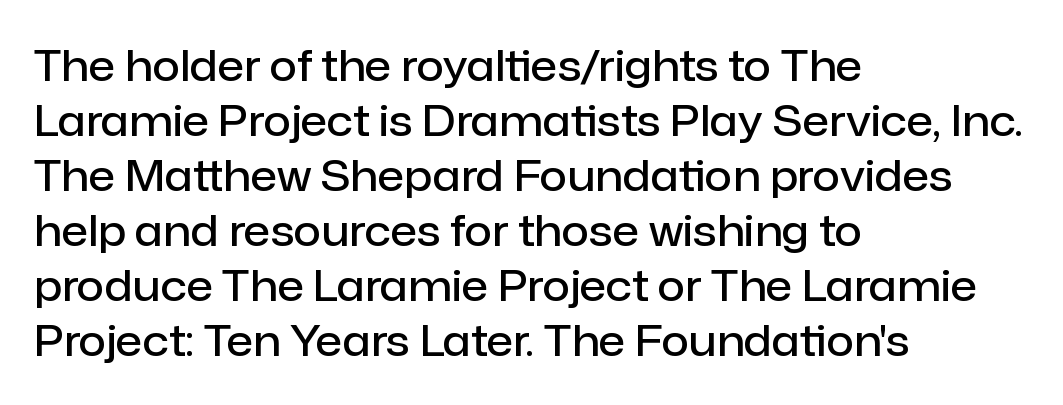
{"serif": "no", "italic": "no", "bold": "semi", "weight": "semibold", "width": "normal", "stroke_contrast": "low", "x_height": "medium", "monospaced": "no", "underline": "no", "align": "left", "line_spacing": "normal", "line_spacing_ratio": 1.28, "letter_spacing": "normal", "letter_spacing_em": 0.0, "glyph_px": 43}
